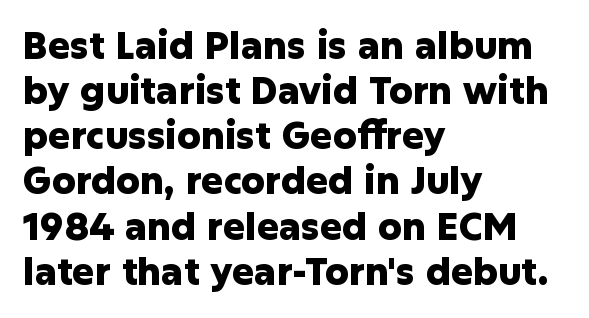
The setting favours the left margin, as ordinary paragraphs usually do. Plenty of ink on the page — the face is bold. Serifs: no, the terminals of the letterforms are clean. Students, note that the glyphs here touch the page at normal intervals. Posture: upright roman.
